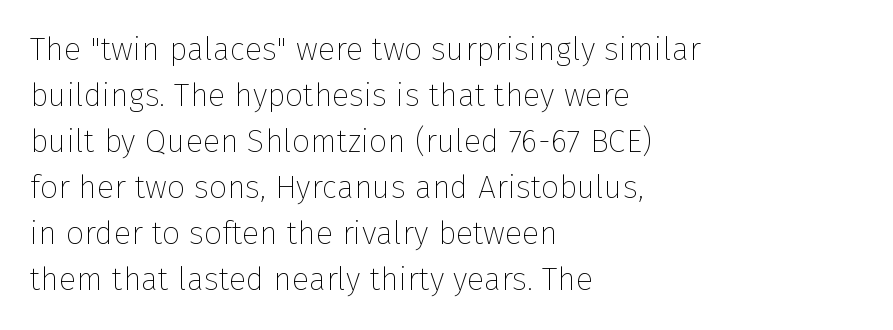
The passage shown is not bold in any degree. Is this a fixed-width face? No — the glyphs have proportional, varying widths. Vertically, the passage feels balanced, rows spaced as you'd expect. Underline: absent. In terms of letterspacing, this is plain default setting. The typesetter chose a ragged-right arrangement here.
